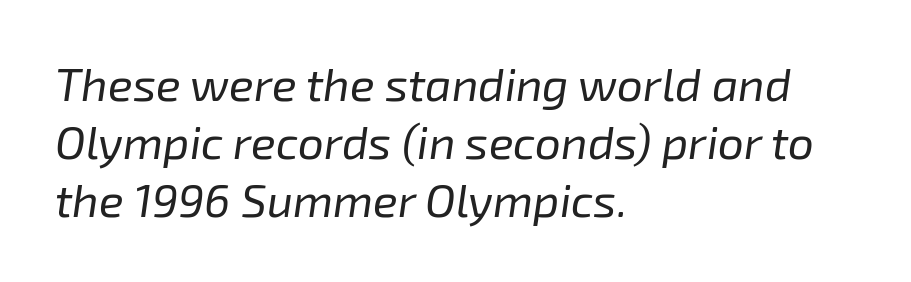
{"italic": "yes", "lean": "right", "slant_degrees": 8, "bold": "no", "weight": "regular", "width": "normal", "stroke_contrast": "low", "x_height": "medium", "monospaced": "no", "underline": "no", "align": "left", "line_spacing": "normal", "line_spacing_ratio": 1.26, "letter_spacing": "normal", "letter_spacing_em": 0.0, "glyph_px": 46}
